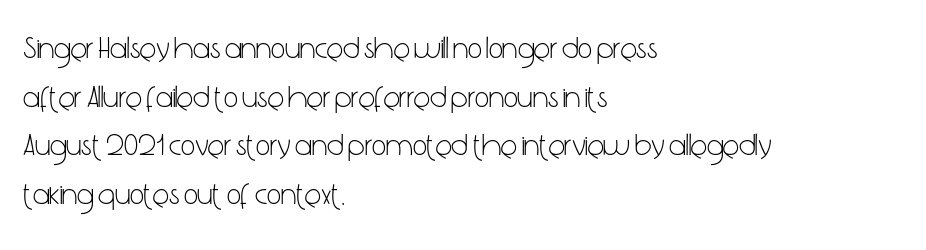
{"serif": "no", "italic": "no", "bold": "no", "weight": "light", "width": "condensed", "stroke_contrast": "low", "x_height": "medium", "monospaced": "no", "underline": "no", "align": "left", "line_spacing": "normal", "line_spacing_ratio": 1.57, "letter_spacing": "normal", "letter_spacing_em": 0.0, "glyph_px": 31}
